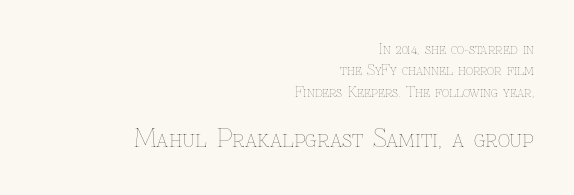
Layout note: lines flush right. Designer's note — italics off, roman on. Each word holds together tightly as a unit, with standard inter-letter gaps. Type without underlining. Nothing heavy about these letters — not bold at all.
